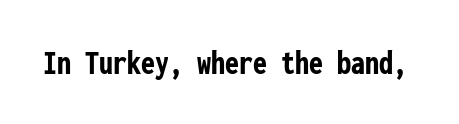
Heavy-handed strokes throughout: this text is bold. Caption: standard tracking, unaltered. No word sits above an underline. Does the lettering tilt? It doesn't — this is upright.
